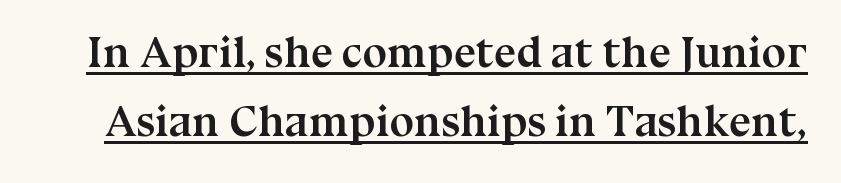
The image shows 44 px semibold serif type, upright; set normal line spacing (1.57x), normal letter spacing, underlined; medium stroke contrast and a medium x-height.
